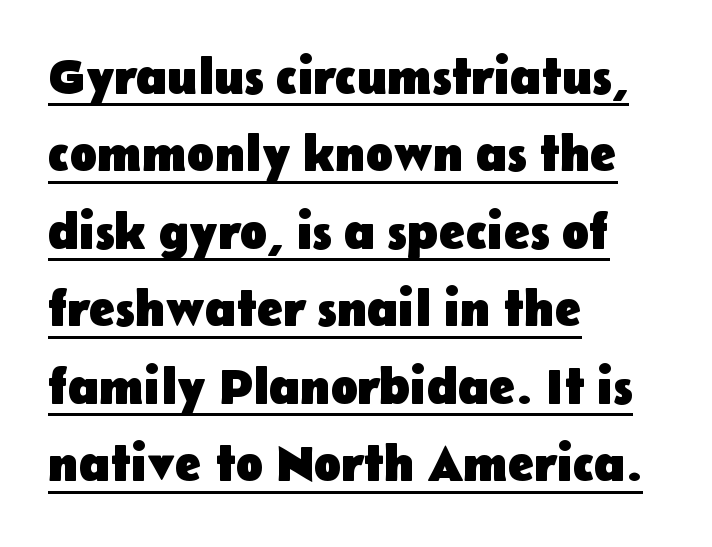
Q: Is the text bold? A: Yes.
Q: Is the text italic (slanted)? A: No, it is upright.
Q: Is the typeface a serif or a sans-serif typeface? A: Sans-serif.
Q: Is the text underlined? A: Yes.
Q: How is the paragraph aligned? A: Left-aligned.
Q: Is the spacing between letters normal or unusually wide? A: Normal.
Q: Is the spacing between lines tight, normal or loose? A: Normal.
Q: Width (condensed, normal, or wide)? A: Normal.
Q: Stroke contrast? A: Low.
Q: x-height? A: Medium.
Q: Monospaced? A: No.
